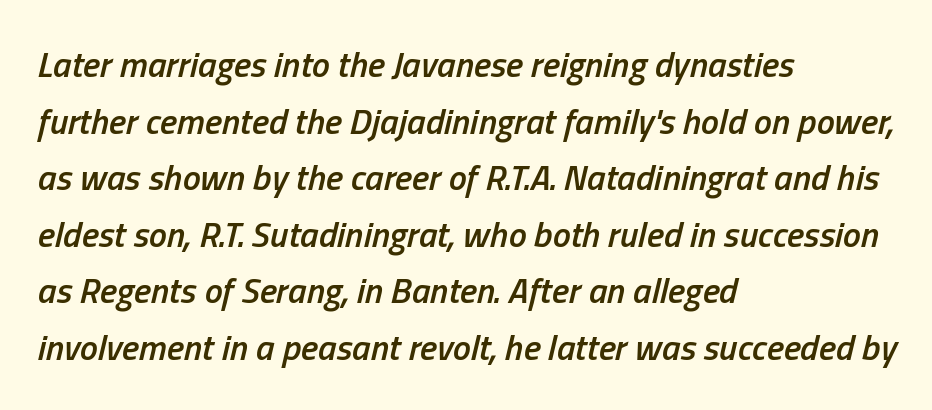
Beneath every word, the page is bare. Bold? Not quite — semibold, heavier than regular but stopping short. One glance says typical: line gaps are just what's usual. You can tell it's italic because the verticals aren't actually vertical. Notice how the passage keeps a crisp vertical edge on the left only. Tracking here is standard; glyphs follow each other at the usual distance.
